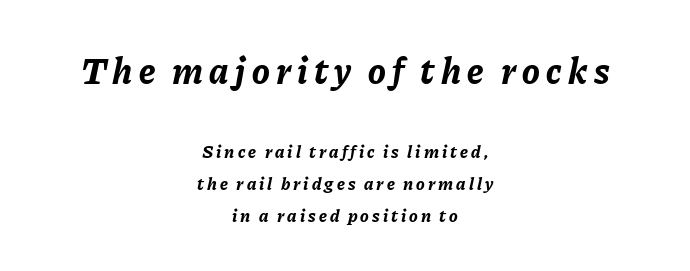
The image shows 37 px bold type, italic (leaning right); set centered, line spacing 1.79x, not underlined; the first (top) block is 2.06x larger; low stroke contrast and a medium x-height.
